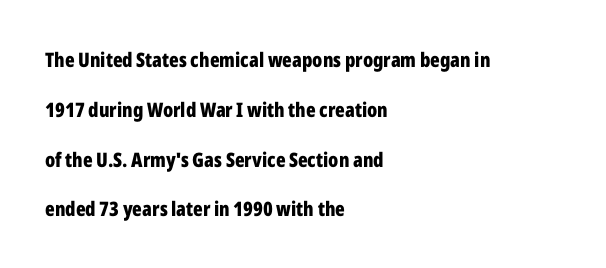
The image shows 20 px bold type, upright; set left-aligned, loose line spacing (2.49x), normal letter spacing, not underlined.
